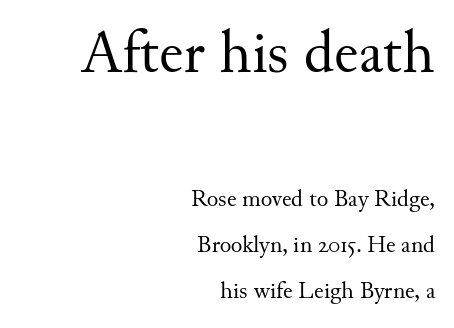
The image shows 61 px regular-weight serif type, upright; set right-aligned, loose line spacing (1.92x), normal letter spacing, not underlined; the first (top) block is 2.54x larger; medium stroke contrast and a small x-height.
